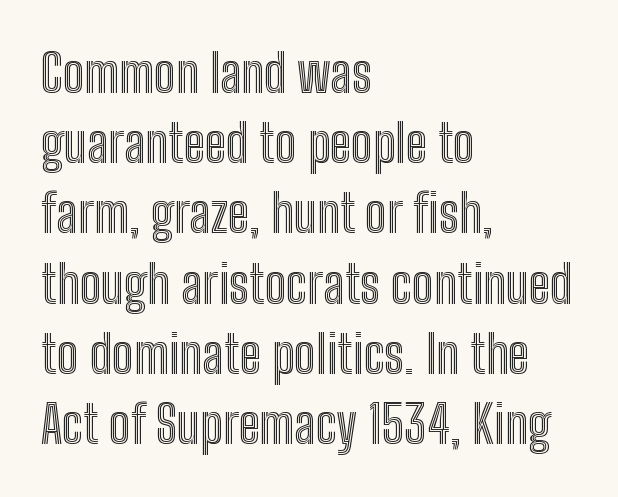
Each new line begins a customary step beneath the previous one. Standard letterfit; no display-style spreading of the glyphs. Do the characters align in a grid? No, the font is proportional. Caption: multi-line text, flush left, ragged right.
